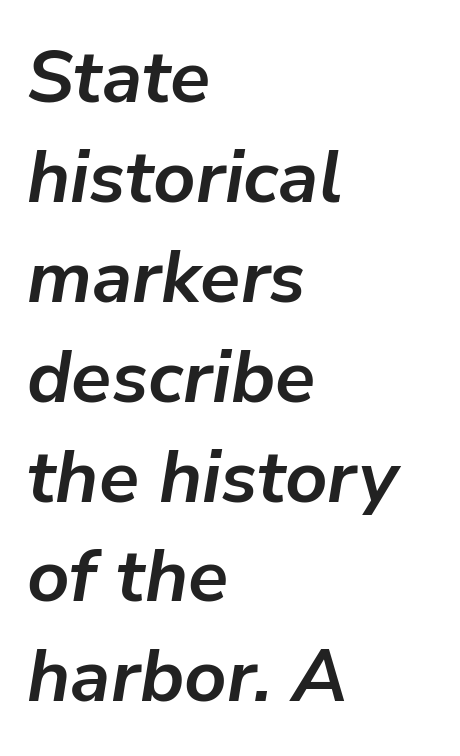
The image shows 74 px semibold type, italic (leaning right); set left-aligned, normal line spacing (1.35x), normal letter spacing, not underlined; low stroke contrast and a medium x-height.
